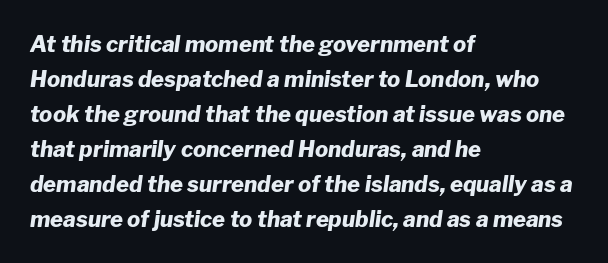
Q: Is the text bold? A: Yes.
Q: Is the text italic (slanted)? A: Yes, it leans right by about 8 degrees.
Q: Is the text underlined? A: No.
Q: How is the paragraph aligned? A: Left-aligned.
Q: Is the spacing between letters normal or unusually wide? A: Normal.
Q: Is the spacing between lines tight, normal or loose? A: Normal.
